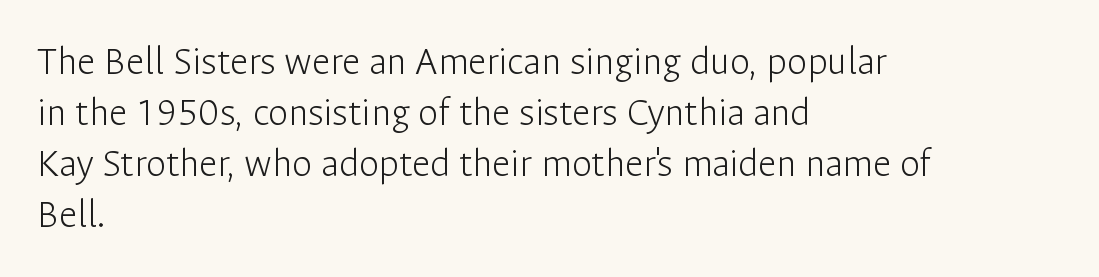
{"serif": "no", "italic": "no", "bold": "no", "weight": "light", "width": "normal", "stroke_contrast": "low", "x_height": "medium", "monospaced": "no", "underline": "no", "align": "left", "line_spacing_ratio": 1.24, "letter_spacing": "normal", "letter_spacing_em": 0.0, "glyph_px": 41}
